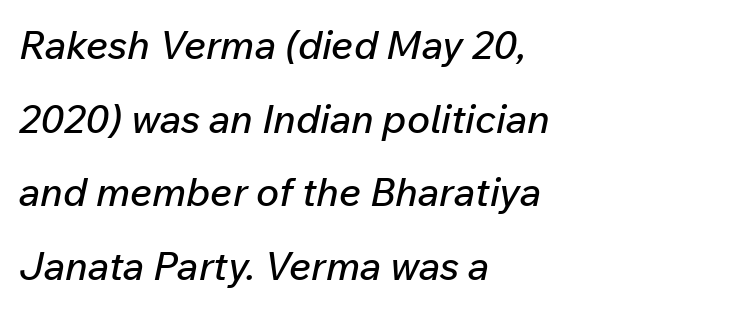
Q: Is the text italic (slanted)? A: Yes, it leans right by about 12 degrees.
Q: Is the text underlined? A: No.
Q: How is the paragraph aligned? A: Left-aligned.
Q: Is the spacing between letters normal or unusually wide? A: Normal.
Q: Width (condensed, normal, or wide)? A: Normal.
Q: Stroke contrast? A: Low.
Q: x-height? A: Medium.
Q: Monospaced? A: No.
